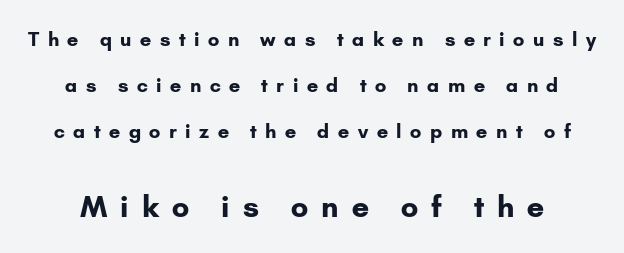
{"serif": "no", "italic": "no", "bold": "yes", "weight": "bold", "width": "normal", "stroke_contrast": "low", "x_height": "small", "monospaced": "no", "underline": "no", "line_spacing": "loose", "line_spacing_ratio": 2.42, "letter_spacing": "wide", "letter_spacing_em": 0.45, "larger_block": "second", "size_ratio": 1.53, "glyph_px": 29}
